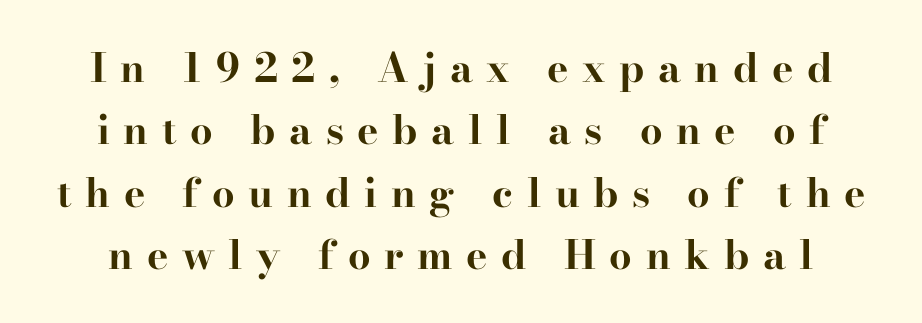
The image shows 40 px bold, wide serif type, upright; set normal line spacing (1.56x), unusually wide letter spacing (+0.34 em), not underlined; high stroke contrast and a small x-height.
